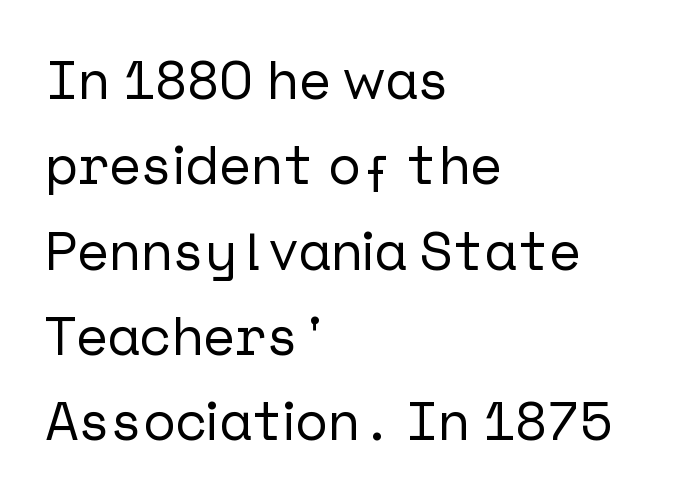
Stroke terminals: plain, sans-serif. Caption: standard tracking, unaltered. Only glyphs here, with clear space below each row. These lines are set flush left with a ragged right edge.
